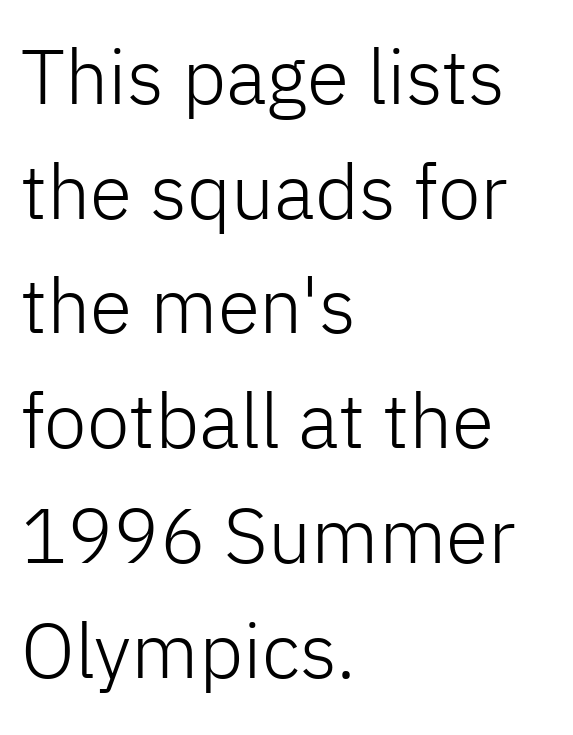
Q: Is the text bold? A: No.
Q: Is the text italic (slanted)? A: No, it is upright.
Q: Is the typeface a serif or a sans-serif typeface? A: Sans-serif.
Q: Is the text underlined? A: No.
Q: How is the paragraph aligned? A: Left-aligned.
Q: Is the spacing between letters normal or unusually wide? A: Normal.
Q: Is the spacing between lines tight, normal or loose? A: Normal.
Q: Width (condensed, normal, or wide)? A: Normal.
Q: Stroke contrast? A: Low.
Q: x-height? A: Medium.
Q: Monospaced? A: No.
